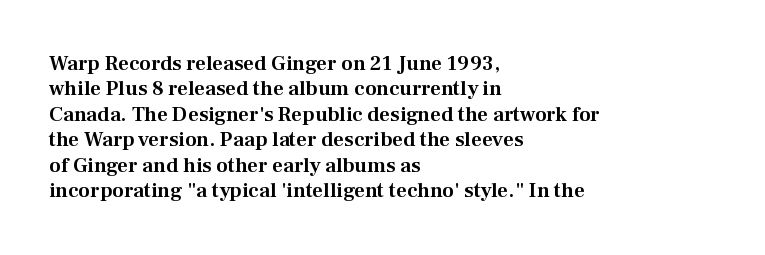
Q: Is the text italic (slanted)? A: No, it is upright.
Q: Is the text underlined? A: No.
Q: How is the paragraph aligned? A: Left-aligned.
Q: Is the spacing between letters normal or unusually wide? A: Normal.
